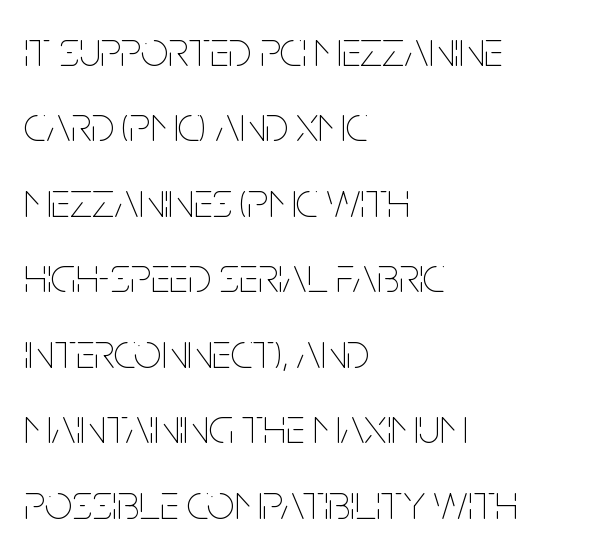
Weight class: somewhere from thin through regular. Characters remain perfectly vertical along every line. Each row of text sits above clean, open space. Compared with typical paragraphs, the rows here are spaced about the same. Every row of glyphs begins at an identical x-position on the left. There is no visible air inserted between adjacent glyphs.
